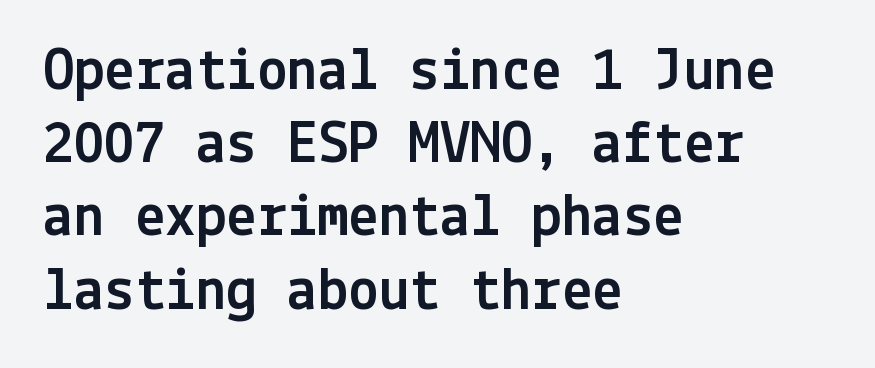
No italicization has been applied; the sample stays upright. Type style note: lacks serifs. Short note: letters normally spaced. Quick note: underline off. Leftover space on each line is placed entirely after the last word.
